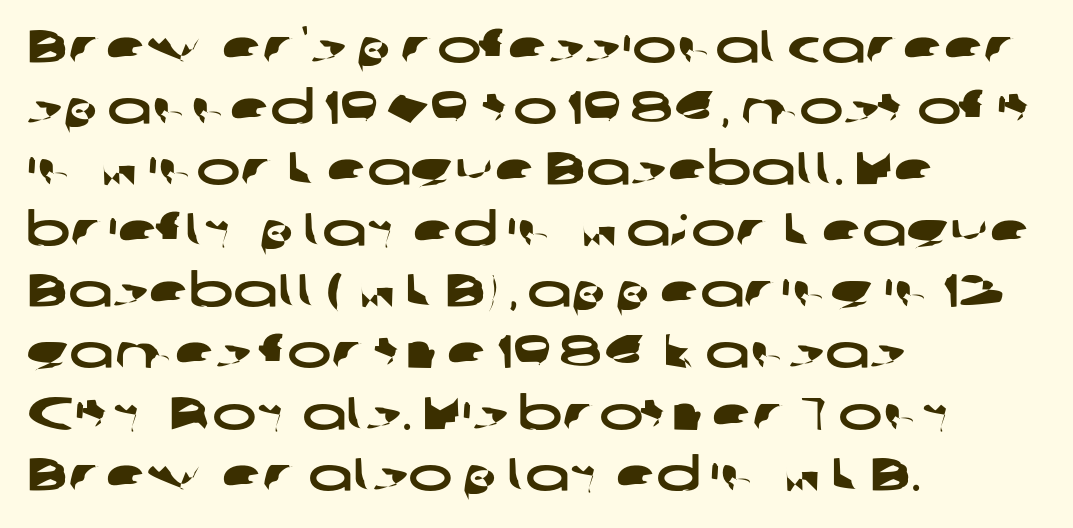
Here the designer chose a conventional face with non-uniform glyph widths. The line-height multiplier appears to be the usual default. Every row of glyphs begins at an identical x-position on the left. Nobody touched the tracking dial on this one.
